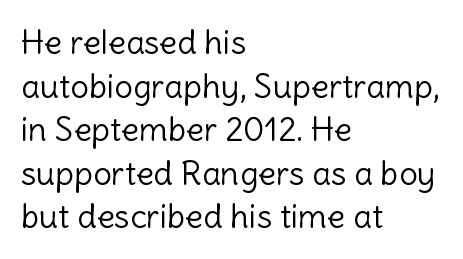
Q: Is the text bold? A: No.
Q: Is the text italic (slanted)? A: No, it is upright.
Q: Is the typeface a serif or a sans-serif typeface? A: Sans-serif.
Q: Is the text underlined? A: No.
Q: How is the paragraph aligned? A: Left-aligned.
Q: Is the spacing between letters normal or unusually wide? A: Normal.
Q: Is the spacing between lines tight, normal or loose? A: Normal.
Q: Width (condensed, normal, or wide)? A: Normal.
Q: x-height? A: Medium.
Q: Monospaced? A: No.
